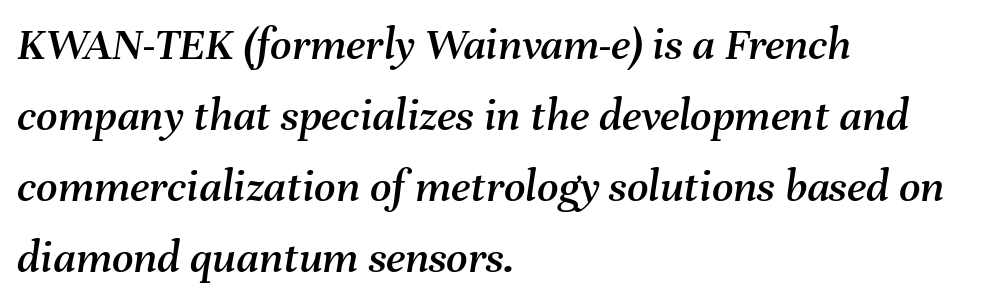
Q: Is the text italic (slanted)? A: Yes, it leans right by about 8 degrees.
Q: Is the text underlined? A: No.
Q: How is the paragraph aligned? A: Left-aligned.
Q: Is the spacing between letters normal or unusually wide? A: Normal.
Q: Is the spacing between lines tight, normal or loose? A: Normal.
Q: Width (condensed, normal, or wide)? A: Normal.
Q: Stroke contrast? A: Medium.
Q: x-height? A: Medium.
Q: Monospaced? A: No.
